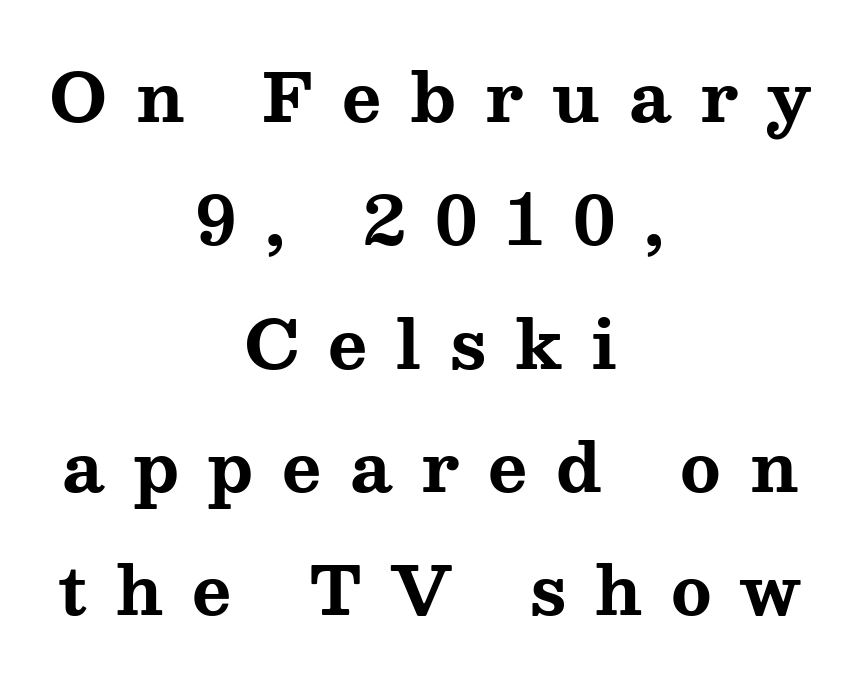
{"serif": "yes", "italic": "no", "bold": "yes", "weight": "bold", "width": "wide", "stroke_contrast": "medium", "x_height": "medium", "monospaced": "no", "underline": "no", "align": "center", "line_spacing_ratio": 1.84, "letter_spacing": "wide", "letter_spacing_em": 0.43, "glyph_px": 67}
